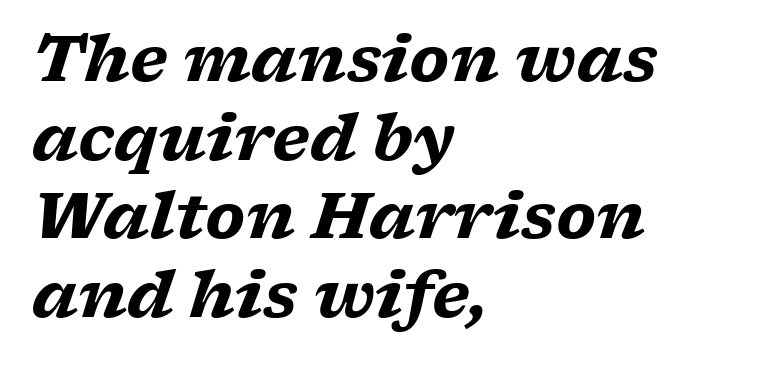
The image shows 63 px heavy, wide serif type, italic (leaning right); set left-aligned, normal line spacing (1.25x), normal letter spacing, not underlined; low stroke contrast and a medium x-height.
